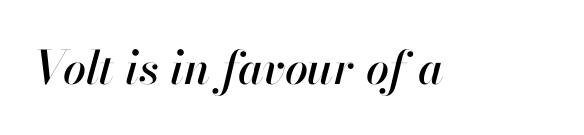
The image shows 46 px text type, italic (leaning right); set normal letter spacing, not underlined; high stroke contrast and a small x-height.
